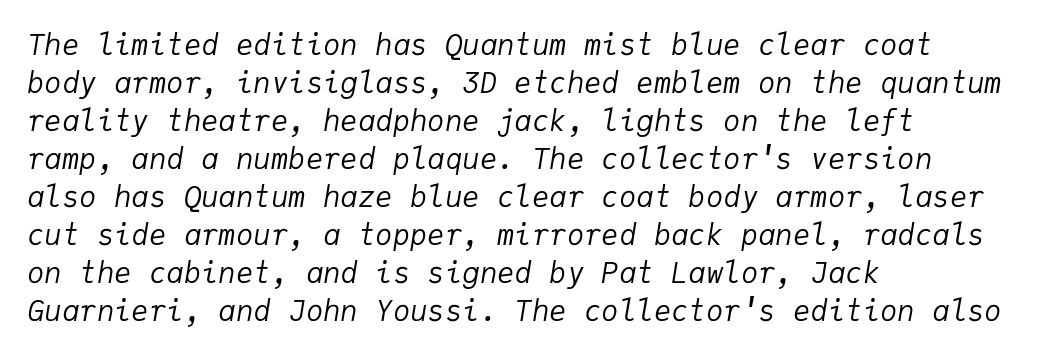
You could count columns in this text — the font is strictly monospaced. Look at the tracking — it's just the regular setting, nothing added. No chunkiness to these letters — they're not bold. Evenly set lines give the paragraph a standard silhouette. Type without underlining.
